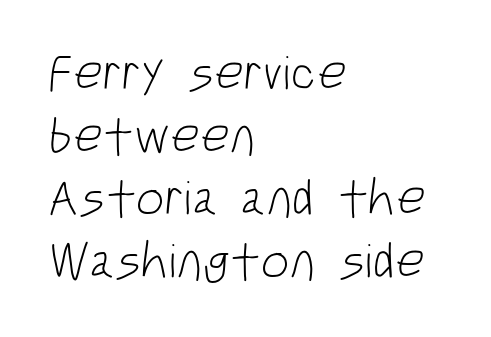
The image shows 51 px light, condensed sans-serif type; set left-aligned, line spacing 1.23x, normal letter spacing, not underlined; low stroke contrast and a large x-height.
